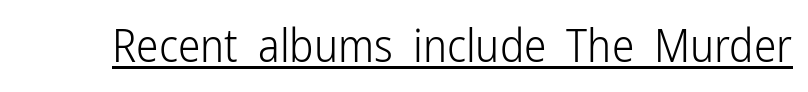
{"serif": "no", "italic": "no", "bold": "no", "weight": "light", "width": "condensed", "stroke_contrast": "low", "x_height": "medium", "monospaced": "no", "underline": "yes", "letter_spacing": "normal", "letter_spacing_em": 0.0, "glyph_px": 45}
